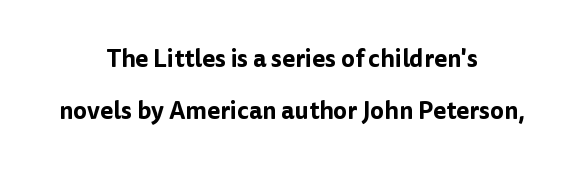
The image shows 24 px text type, upright; set centered, loose line spacing (2.17x), normal letter spacing, not underlined.
